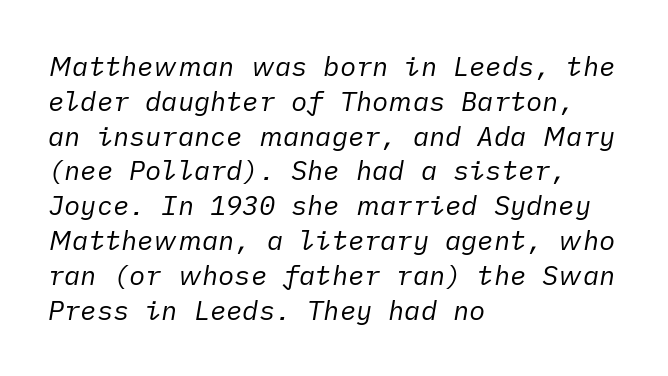
Just letters on the line, the space beneath them empty. Rendered with sloped, italic letterforms. Between one letter and the next there's only the usual sliver of space. Stroke thickness stays within the range of a standard reading face or lighter. The block of text has a typical density, with ordinary space between rows. The lines in this sample share a left origin and differ only in where they stop.
